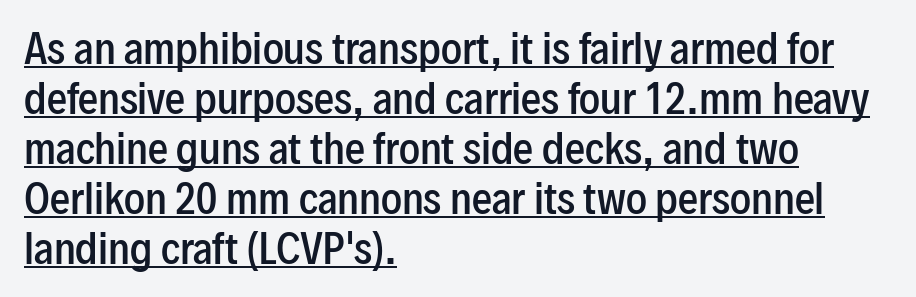
The image shows 40 px semibold, condensed sans-serif type, upright; set left-aligned, normal line spacing (1.25x), normal letter spacing, underlined; low stroke contrast and a medium x-height.
